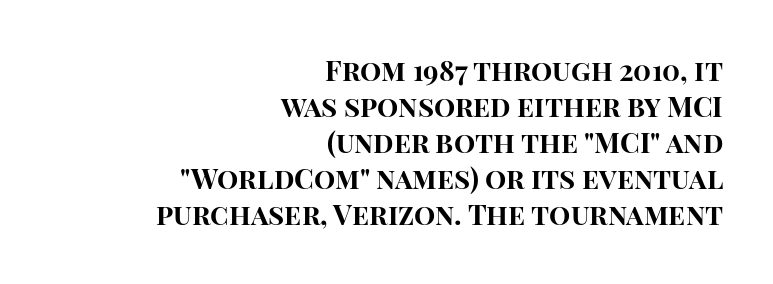
{"serif": "no", "italic": "no", "bold": "yes", "weight": "bold", "width": "normal", "stroke_contrast": "high", "x_height": "large", "monospaced": "no", "underline": "no", "align": "right", "line_spacing": "normal", "line_spacing_ratio": 1.29, "letter_spacing": "normal", "letter_spacing_em": 0.0, "glyph_px": 28}
